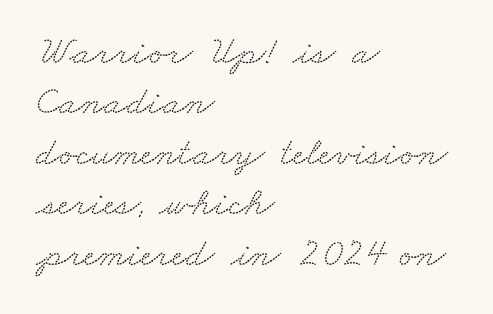
{"serif": "yes", "width": "wide", "stroke_contrast": "low", "x_height": "small", "monospaced": "no", "underline": "no", "align": "left", "line_spacing": "normal", "line_spacing_ratio": 1.26, "letter_spacing": "normal", "letter_spacing_em": 0.0, "glyph_px": 40}
